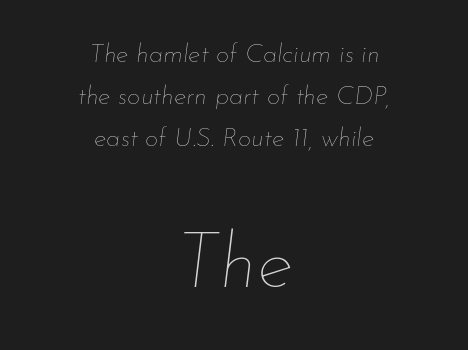
Glyph-to-glyph distance matches everyday printed text. Honestly, the row spacing looks completely unremarkable. Quick note: underline off. Two sizes are in play, and the larger belongs to the second block. The font is comparable to plain body text, perhaps lighter. The face used here has a pronounced slope to its letters.
